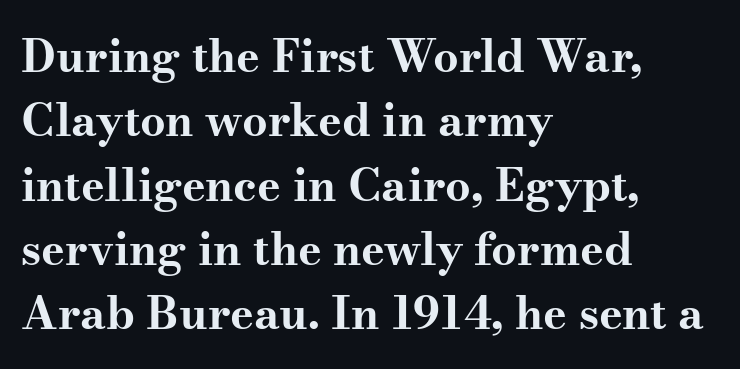
The rendering uses natural spacing where letterforms have individual widths. The glyphs are unaccompanied by any horizontal stroke below them. The rendering anchors every line to the left-hand side. Heavy-handed strokes throughout: this text is bold. Caption: standard tracking, unaltered.
